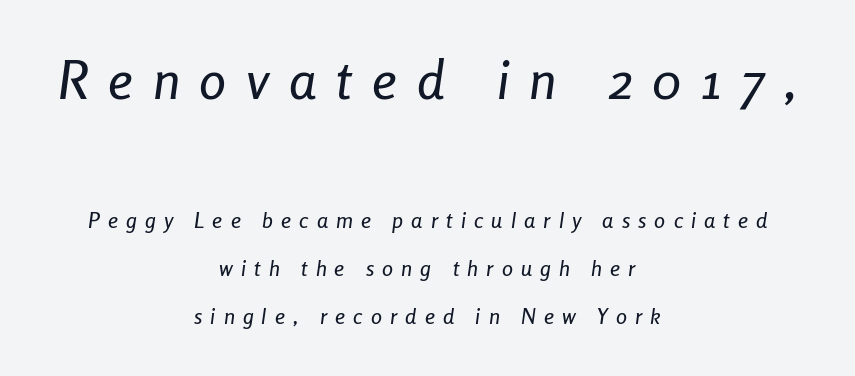
The image shows 54 px condensed type, italic (leaning right); set centered, loose line spacing (2.17x), unusually wide letter spacing (+0.37 em), not underlined; the first (top) block is 2.45x larger; low stroke contrast and a medium x-height.
